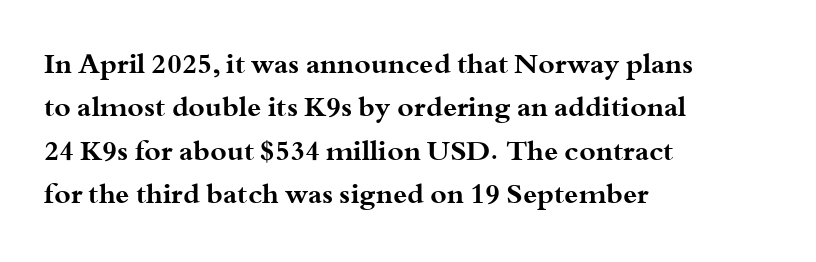
The image shows 28 px bold, wide serif type, upright; set left-aligned, normal line spacing (1.55x), normal letter spacing, not underlined; medium stroke contrast and a small x-height.
